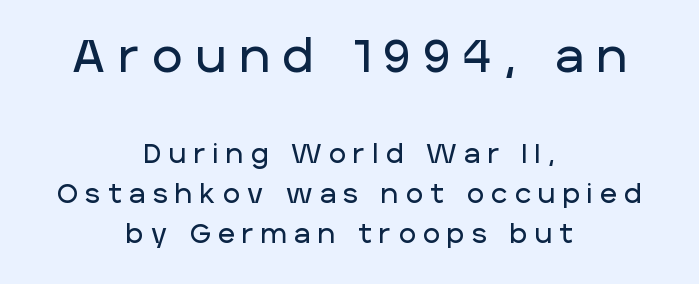
The image shows 46 px sans-serif type, upright; set centered, normal line spacing (1.53x), unusually wide letter spacing (+0.29 em), not underlined; the first (top) block is 1.77x larger; low stroke contrast and a large x-height.
